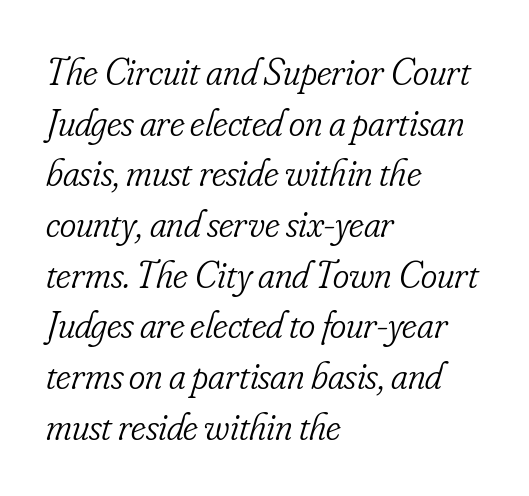
The rendering uses natural spacing where letterforms have individual widths. The rendering uses a moderate line-height, typical for paragraphs. The lettering tilts uniformly, giving the passage an italic look. Yep, those are serifs on the letters. The lines are quadded left.
